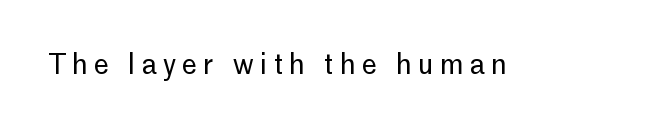
Q: Is the text bold? A: No.
Q: Is the text italic (slanted)? A: No, it is upright.
Q: Is the text underlined? A: No.
Q: Is the spacing between letters normal or unusually wide? A: Unusually wide.
